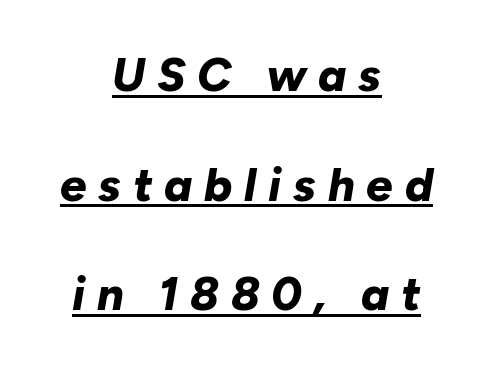
Q: Is the text bold? A: Yes.
Q: Is the text italic (slanted)? A: Yes, it leans right by about 10 degrees.
Q: Is the text underlined? A: Yes.
Q: How is the paragraph aligned? A: Centered.
Q: Is the spacing between letters normal or unusually wide? A: Unusually wide.
Q: Is the spacing between lines tight, normal or loose? A: Loose.
Q: Width (condensed, normal, or wide)? A: Normal.
Q: Stroke contrast? A: Low.
Q: x-height? A: Medium.
Q: Monospaced? A: No.
